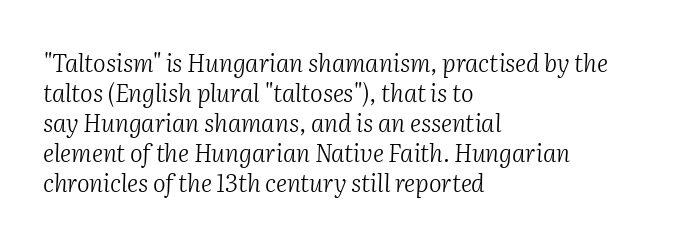
Quick note: italic. Anything drawn beneath the words? Only blank space. The line texture is even and compact thanks to regular tracking. The lines sit at an ordinary, default distance from one another.
